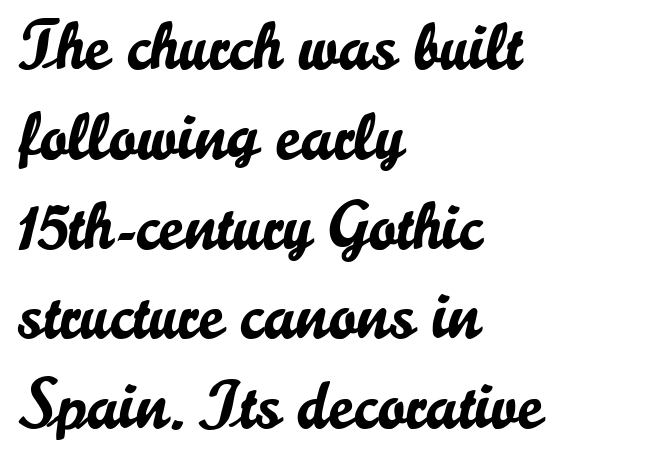
{"serif": "no", "width": "normal", "stroke_contrast": "low", "x_height": "small", "monospaced": "no", "underline": "no", "align": "left", "line_spacing": "normal", "line_spacing_ratio": 1.32, "letter_spacing": "normal", "letter_spacing_em": 0.0, "glyph_px": 68}
